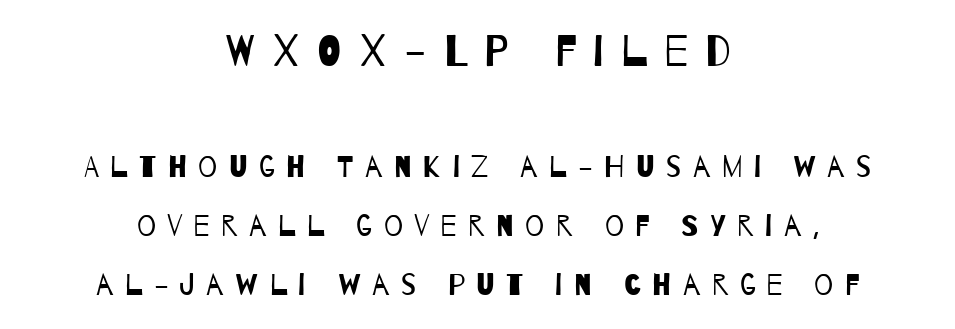
Nothing heavy about these letters — not bold at all. To sum up the face: it is a sans, with no serifs. The line-height multiplier appears high, well above default. Clear beneath every line of the passage. Caption: expanded tracking, letters set apart. Character widths vary here, with narrow letters taking less room than wide ones.
